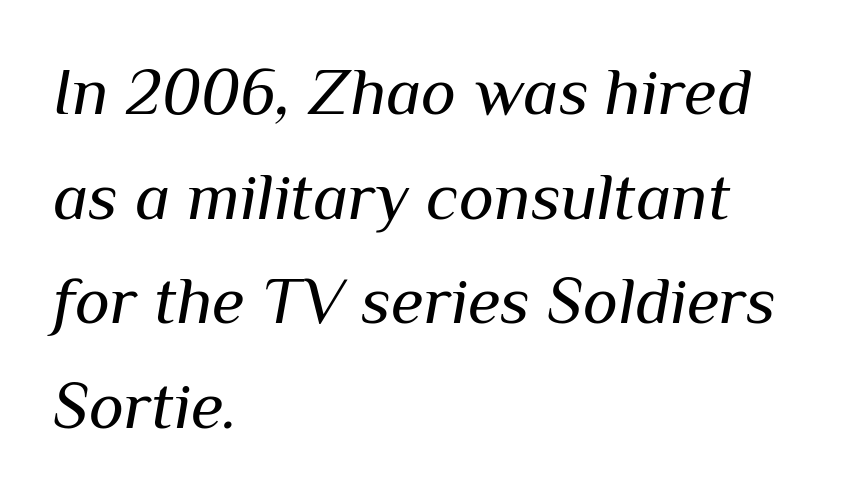
The image shows 67 px regular-weight type, italic (leaning right); set left-aligned, normal line spacing (1.56x), normal letter spacing, not underlined; medium stroke contrast and a medium x-height.
